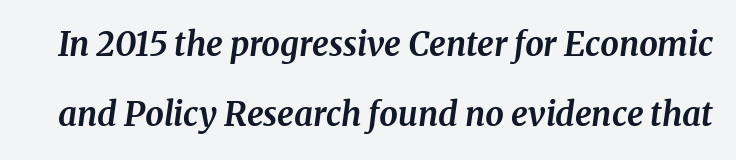
{"serif": "yes", "italic": "yes", "lean": "right", "slant_degrees": 8, "bold": "yes", "weight": "bold", "width": "normal", "stroke_contrast": "medium", "x_height": "medium", "monospaced": "no", "underline": "no", "line_spacing": "loose", "line_spacing_ratio": 2.13, "letter_spacing": "normal", "letter_spacing_em": 0.0, "glyph_px": 33}
